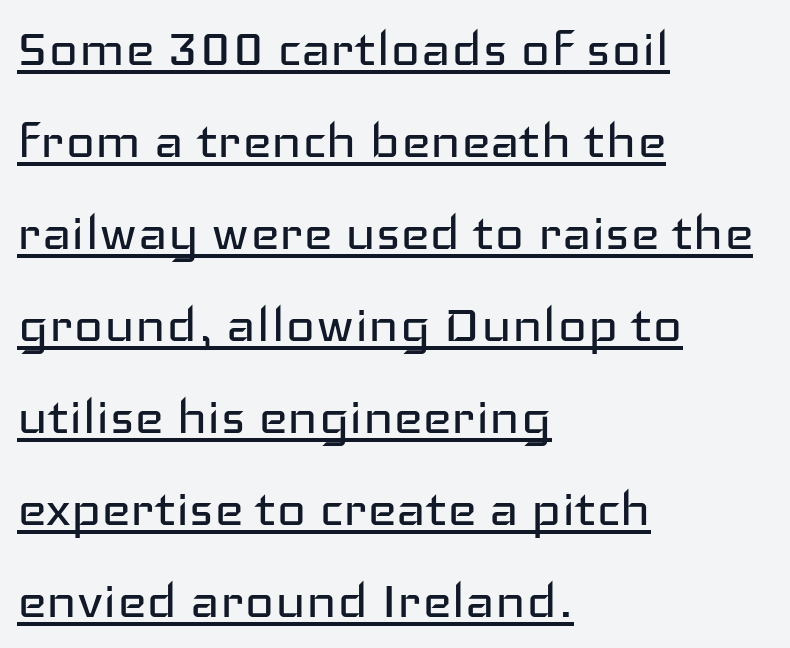
The image shows 63 px regular-weight, wide sans-serif type, upright; set left-aligned, normal line spacing (1.46x), normal letter spacing, underlined; low stroke contrast and a medium x-height.
